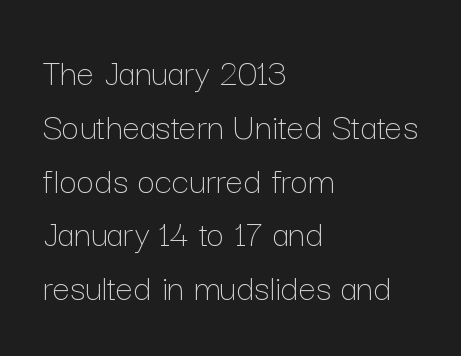
Q: Is the text bold? A: No.
Q: Is the text italic (slanted)? A: No, it is upright.
Q: Is the text underlined? A: No.
Q: How is the paragraph aligned? A: Left-aligned.
Q: Is the spacing between letters normal or unusually wide? A: Normal.
Q: Is the spacing between lines tight, normal or loose? A: Normal.
Q: Width (condensed, normal, or wide)? A: Normal.
Q: Stroke contrast? A: Low.
Q: x-height? A: Medium.
Q: Monospaced? A: No.
